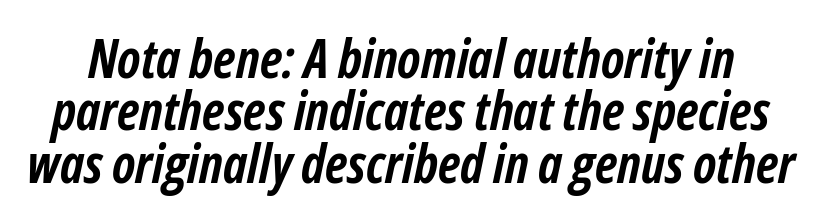
You can tell it's italic because the verticals aren't actually vertical. The block of text is dense from top to bottom, with scant space between rows. Here the designer chose a conventional face with non-uniform glyph widths. Check the space under the baseline: it is left empty. You could call the tracking neutral — neither tight nor loose. Does the weight exceed regular? Yes, all the way to bold.
